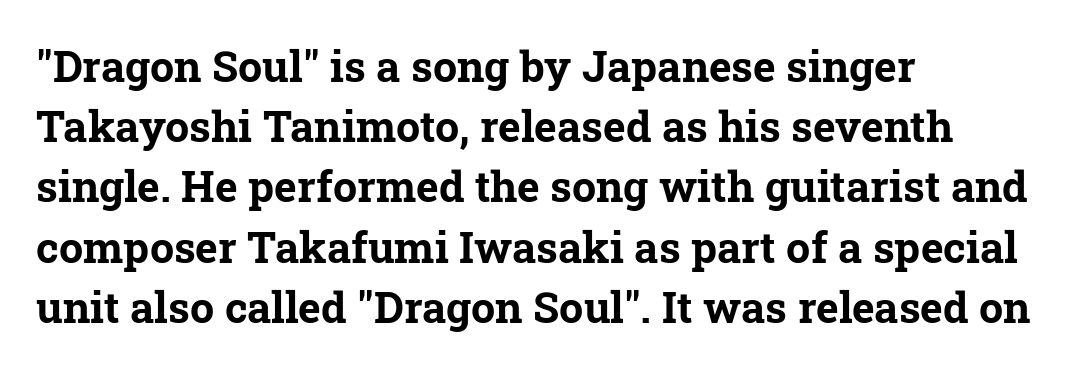
In terms of letterspacing, this is plain default setting. Look at the bottom of the vertical strokes: they flare into serifs here. Caption: bold face, heavy strokes. Check the space under the baseline: it is left empty. Proportional: the letters do not fall into vertical columns. Horizontal bands of white between lines are of average thickness.
